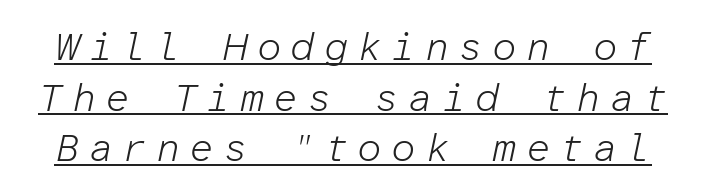
These lines were composed using italics. How would I describe the line gaps? Plain and ordinary. Unbolded letterforms with no extra heft. The typesetter has applied underlining to the passage shown. Display-style spreading of the glyphs; the letterfit is very open. Is this a fixed-width face? Yes — each glyph sits in an identical cell.
